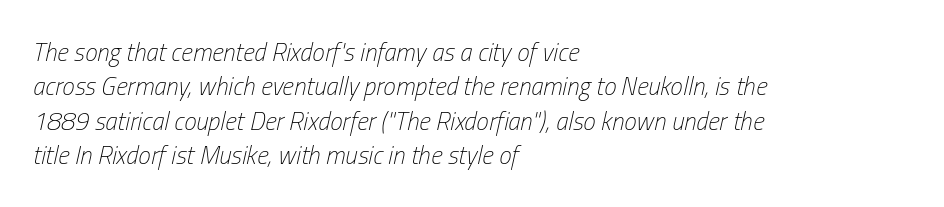
{"italic": "yes", "lean": "right", "slant_degrees": 13, "bold": "no", "underline": "no", "align": "left", "line_spacing": "normal", "line_spacing_ratio": 1.38, "letter_spacing": "normal", "letter_spacing_em": 0.0, "glyph_px": 25}
